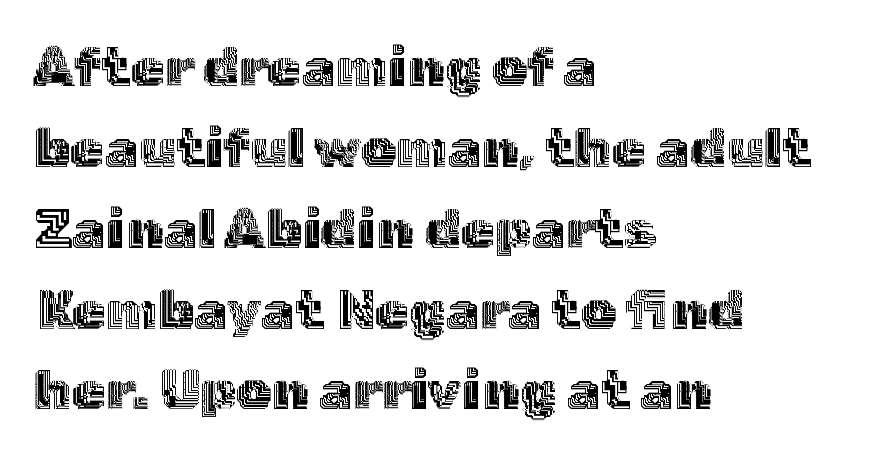
The image shows 55 px text type, upright; set left-aligned, normal line spacing (1.47x), normal letter spacing, not underlined; a medium x-height.
